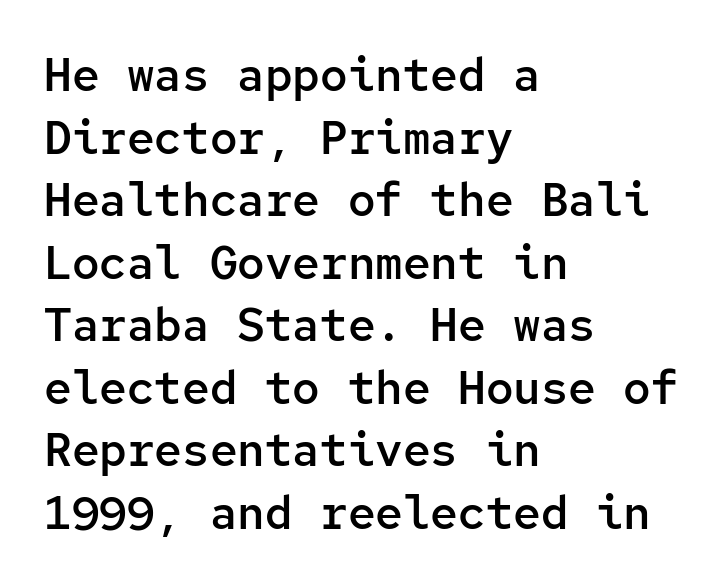
{"serif": "no", "italic": "no", "bold": "semi", "weight": "semibold", "width": "normal", "stroke_contrast": "low", "x_height": "medium", "monospaced": "yes", "underline": "no", "align": "left", "line_spacing": "normal", "line_spacing_ratio": 1.36, "letter_spacing": "normal", "letter_spacing_em": 0.0, "glyph_px": 46}
